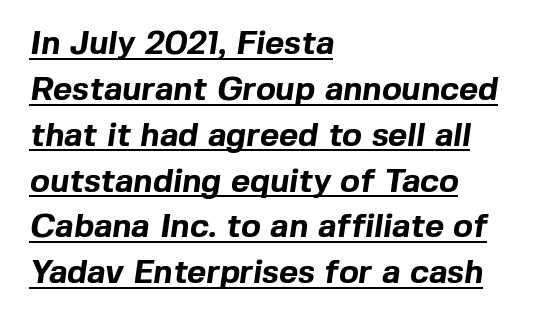
Compared with typical body copy, the letter spacing here is the same. A typographer would call this underscored text. Each glyph is drawn with heavy, bold strokes. Letterform terminals end flat and unadorned throughout the passage.
